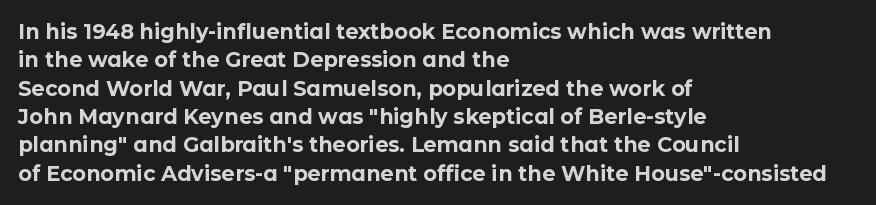
The image shows 21 px bold type, upright; set left-aligned, normal line spacing (1.35x), normal letter spacing, not underlined.
